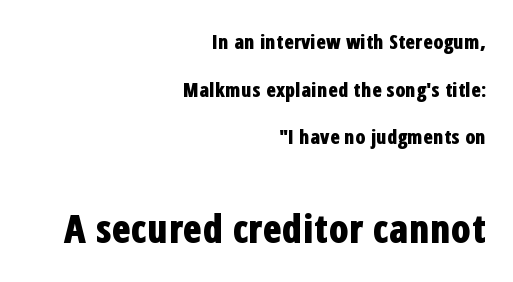
The image shows 39 px bold, condensed sans-serif type, upright; set right-aligned, loose line spacing (2.38x), normal letter spacing, not underlined; the second (bottom) block is 1.95x larger; low stroke contrast and a medium x-height.
